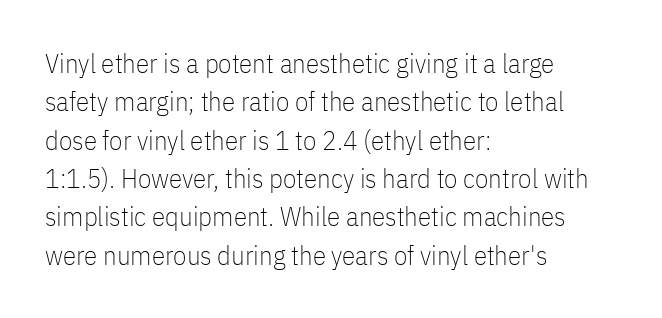
The image shows 27 px text type, upright; set left-aligned, normal line spacing (1.42x), normal letter spacing, not underlined.
